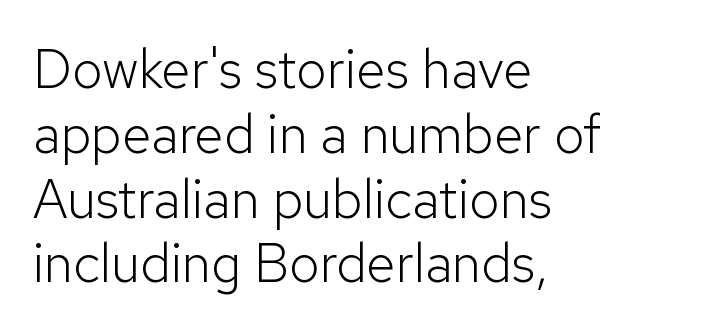
{"serif": "no", "italic": "no", "bold": "no", "weight": "light", "width": "normal", "stroke_contrast": "low", "x_height": "medium", "monospaced": "no", "underline": "no", "align": "left", "line_spacing_ratio": 1.2, "letter_spacing": "normal", "letter_spacing_em": 0.0, "glyph_px": 54}
